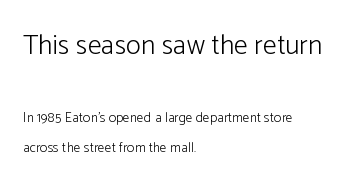
Q: Is the text bold? A: No.
Q: Is the text italic (slanted)? A: No, it is upright.
Q: Is the typeface a serif or a sans-serif typeface? A: Sans-serif.
Q: Is the text underlined? A: No.
Q: How is the paragraph aligned? A: Left-aligned.
Q: Is the spacing between letters normal or unusually wide? A: Normal.
Q: Is the spacing between lines tight, normal or loose? A: Loose.
Q: Which block of text is set in a larger size, the first (top) or the second (bottom)? A: The first (top) one.
Q: Width (condensed, normal, or wide)? A: Normal.
Q: Stroke contrast? A: Low.
Q: x-height? A: Medium.
Q: Monospaced? A: No.
